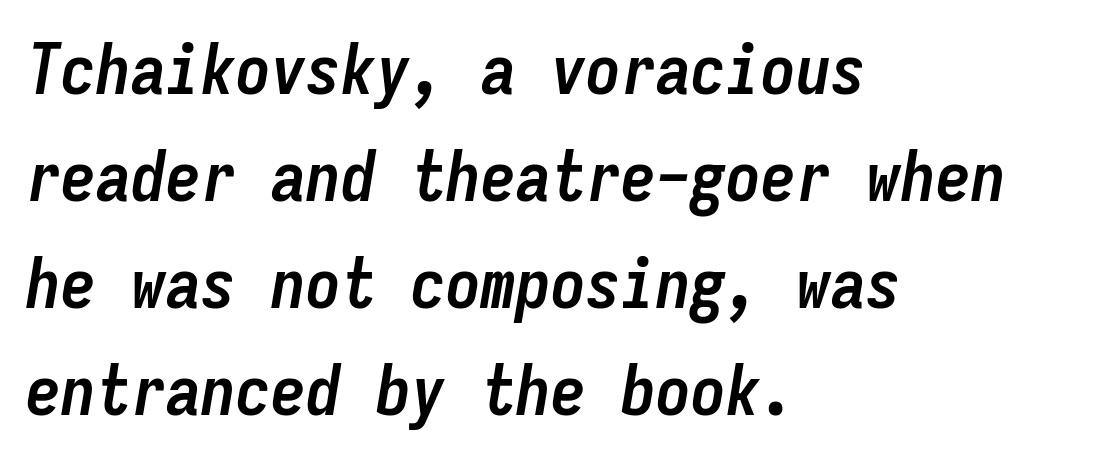
This rendering leaves character spacing at its baseline value. Is the type slanted? Yes — the strokes lean at a clear angle. Leftover space on each line is placed entirely after the last word. Notice how thick the strokes are: this is what a full bold looks like. Is there much room between lines? A standard amount, neither cramped nor airy. Descenders hang freely into open space.
